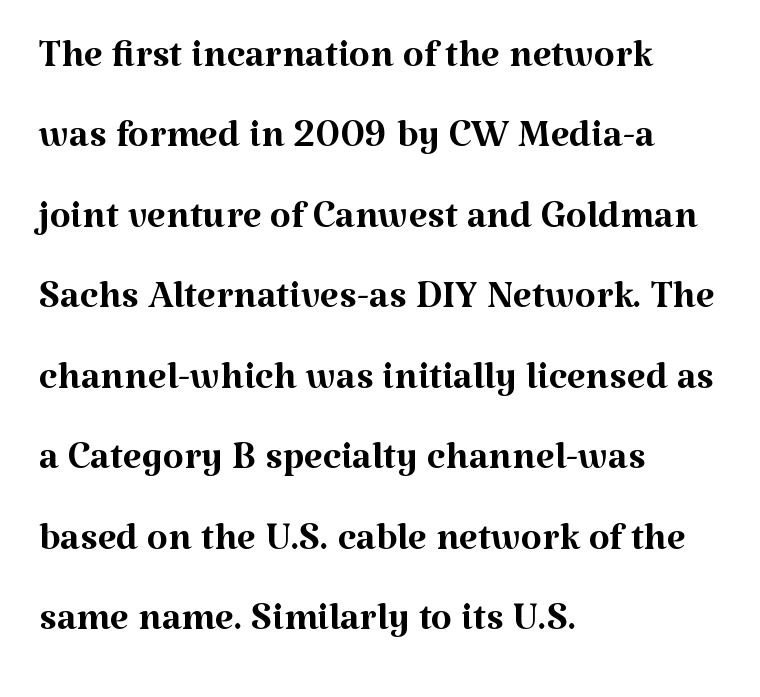
{"serif": "yes", "italic": "no", "bold": "no", "weight": "regular", "width": "normal", "stroke_contrast": "medium", "x_height": "medium", "monospaced": "no", "underline": "no", "align": "left", "line_spacing": "normal", "line_spacing_ratio": 1.49, "letter_spacing": "normal", "letter_spacing_em": 0.0, "glyph_px": 54}
